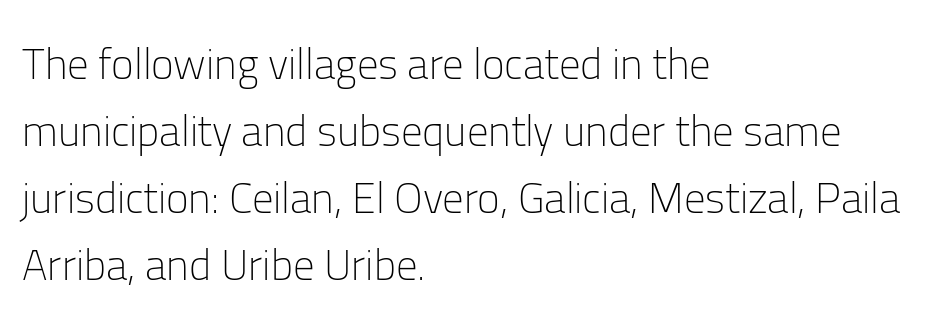
Q: Is the text bold? A: No.
Q: Is the text italic (slanted)? A: No, it is upright.
Q: Is the typeface a serif or a sans-serif typeface? A: Sans-serif.
Q: Is the text underlined? A: No.
Q: How is the paragraph aligned? A: Left-aligned.
Q: Is the spacing between letters normal or unusually wide? A: Normal.
Q: Is the spacing between lines tight, normal or loose? A: Normal.
Q: Width (condensed, normal, or wide)? A: Normal.
Q: Stroke contrast? A: Low.
Q: x-height? A: Medium.
Q: Monospaced? A: No.
